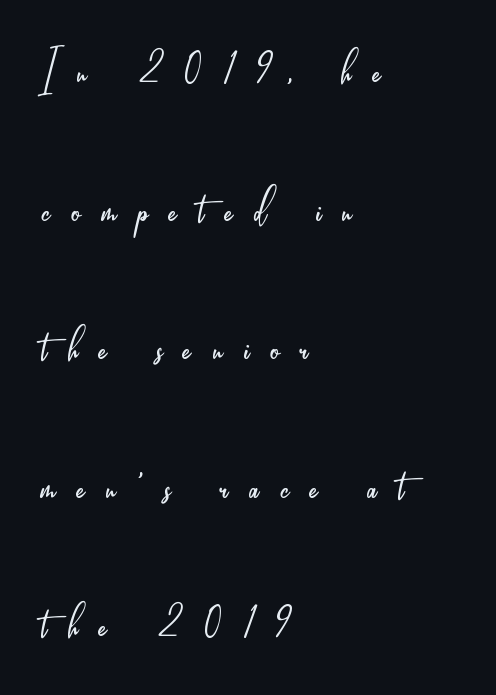
{"serif": "no", "bold": "no", "weight": "light", "width": "condensed", "stroke_contrast": "low", "x_height": "small", "monospaced": "no", "underline": "no", "align": "left", "line_spacing": "loose", "line_spacing_ratio": 2.43, "letter_spacing": "wide", "letter_spacing_em": 0.37, "glyph_px": 57}
